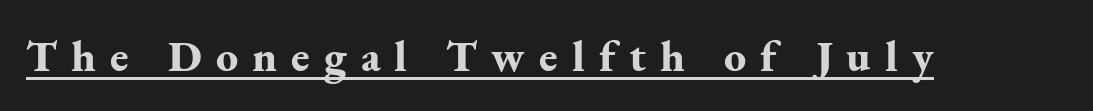
Q: Is the text bold? A: Yes.
Q: Is the text italic (slanted)? A: No, it is upright.
Q: Is the typeface a serif or a sans-serif typeface? A: Serif.
Q: Is the text underlined? A: Yes.
Q: Is the spacing between letters normal or unusually wide? A: Unusually wide.
Q: Width (condensed, normal, or wide)? A: Normal.
Q: Stroke contrast? A: Medium.
Q: x-height? A: Small.
Q: Monospaced? A: No.
